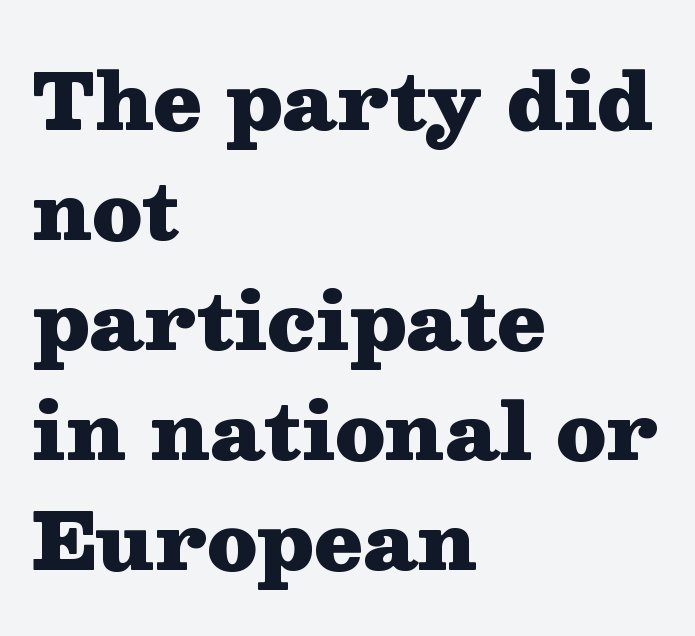
The image shows 78 px heavy, wide serif type, upright; set left-aligned, normal line spacing (1.41x), normal letter spacing, not underlined; medium stroke contrast and a medium x-height.
